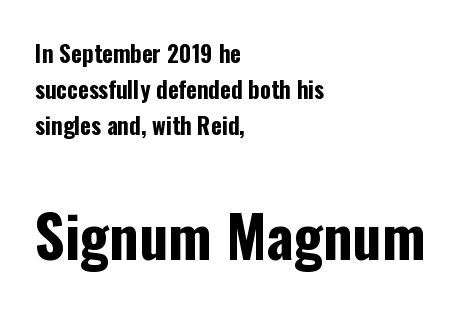
The image shows 58 px bold, condensed sans-serif type, upright; set left-aligned, normal line spacing (1.57x), normal letter spacing, not underlined; the second (bottom) block is 2.52x larger; low stroke contrast and a medium x-height.
